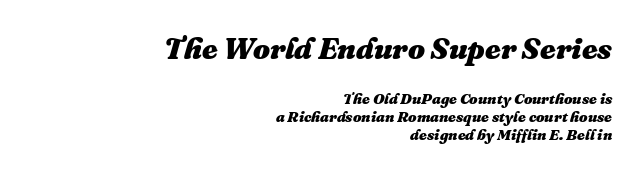
The image shows 30 px heavy type, italic (leaning right); set right-aligned, line spacing 1.2x, normal letter spacing, not underlined; the first (top) block is 2.0x larger; medium stroke contrast and a medium x-height.
